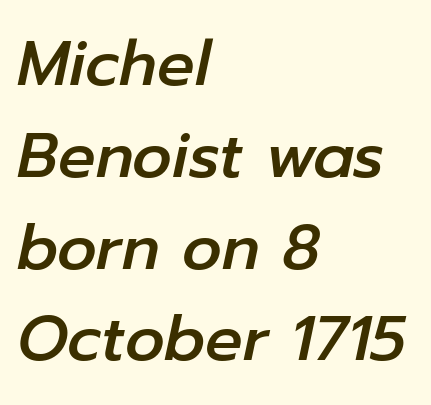
Line beginnings align vertically; line endings do not. The letters are slanted; this is an italic face. The rendering uses natural spacing where letterforms have individual widths. The baseline area is clear.
